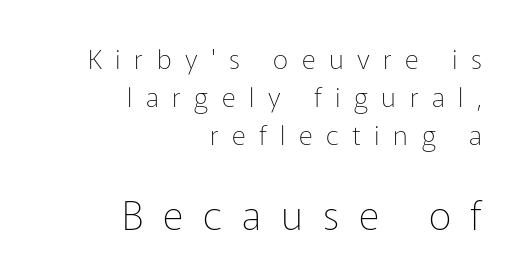
{"serif": "no", "italic": "no", "bold": "no", "weight": "thin", "width": "normal", "stroke_contrast": "low", "x_height": "medium", "monospaced": "no", "underline": "no", "align": "right", "line_spacing": "normal", "line_spacing_ratio": 1.41, "letter_spacing": "wide", "letter_spacing_em": 0.5, "larger_block": "second", "size_ratio": 1.48, "glyph_px": 40}
